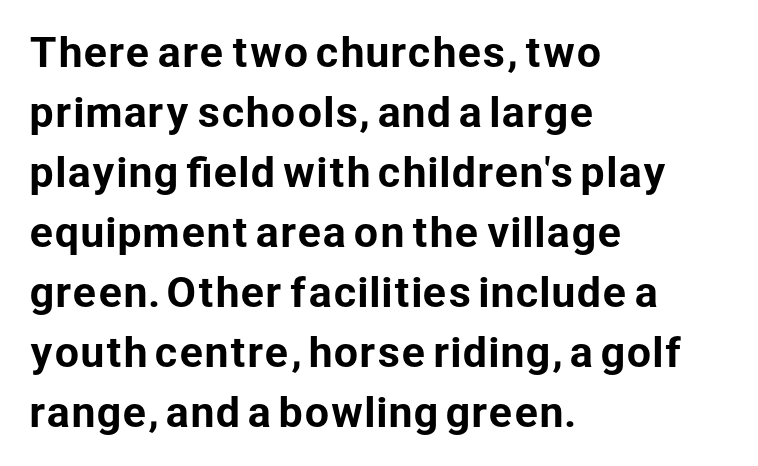
Q: Is the text italic (slanted)? A: No, it is upright.
Q: Is the typeface a serif or a sans-serif typeface? A: Sans-serif.
Q: Is the text underlined? A: No.
Q: How is the paragraph aligned? A: Left-aligned.
Q: Is the spacing between letters normal or unusually wide? A: Normal.
Q: Is the spacing between lines tight, normal or loose? A: Normal.
Q: Width (condensed, normal, or wide)? A: Normal.
Q: Stroke contrast? A: Low.
Q: x-height? A: Medium.
Q: Monospaced? A: No.
